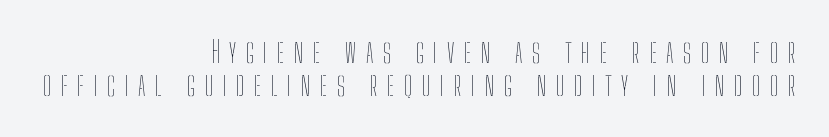
Q: Is the text bold? A: No.
Q: Is the text italic (slanted)? A: No, it is upright.
Q: Is the text underlined? A: No.
Q: How is the paragraph aligned? A: Right-aligned.
Q: Is the spacing between letters normal or unusually wide? A: Unusually wide.
Q: Is the spacing between lines tight, normal or loose? A: Tight.
Q: Width (condensed, normal, or wide)? A: Condensed.
Q: Stroke contrast? A: Low.
Q: x-height? A: Medium.
Q: Monospaced? A: No.
